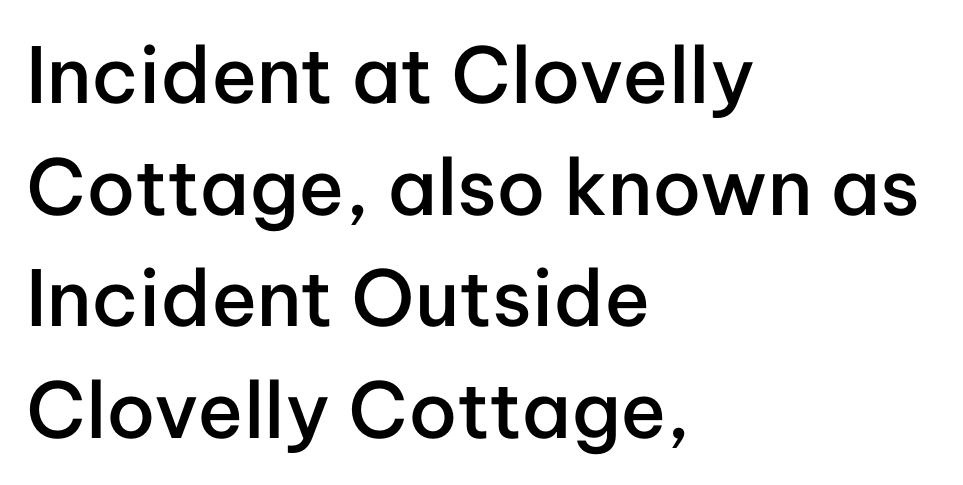
The image shows 77 px semibold sans-serif type, upright; set left-aligned, normal line spacing (1.45x), normal letter spacing, not underlined; low stroke contrast and a medium x-height.
